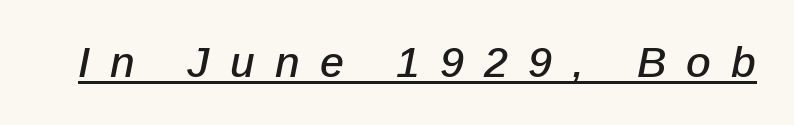
The image shows 43 px text type, italic (leaning right); set unusually wide letter spacing (+0.47 em), underlined; low stroke contrast and a medium x-height.
